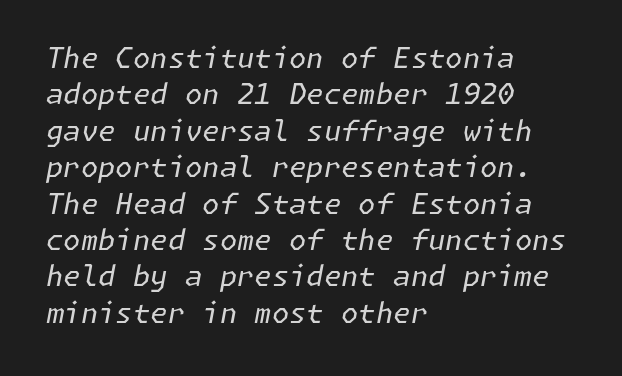
The image shows 28 px regular-weight type, italic (leaning right); set left-aligned, normal line spacing (1.3x), normal letter spacing, not underlined; low stroke contrast and a medium x-height.
